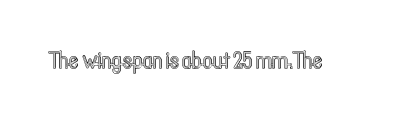
The image shows 24 px text type, upright; set normal letter spacing, not underlined.
